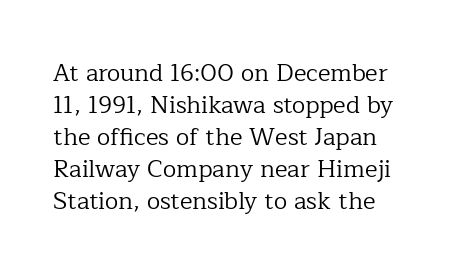
Q: Is the text bold? A: No.
Q: Is the text italic (slanted)? A: No, it is upright.
Q: Is the text underlined? A: No.
Q: How is the paragraph aligned? A: Left-aligned.
Q: Is the spacing between letters normal or unusually wide? A: Normal.
Q: Is the spacing between lines tight, normal or loose? A: Normal.
